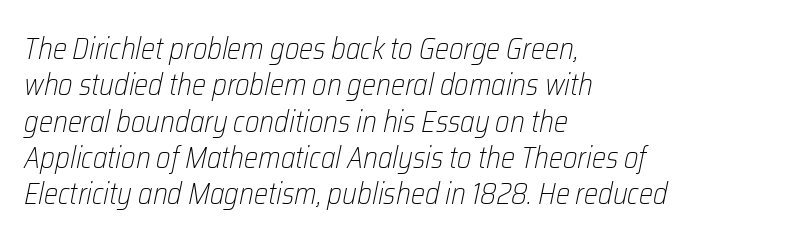
The image shows 30 px light, condensed type, italic (leaning right); set left-aligned, line spacing 1.21x, normal letter spacing, not underlined; low stroke contrast and a medium x-height.
